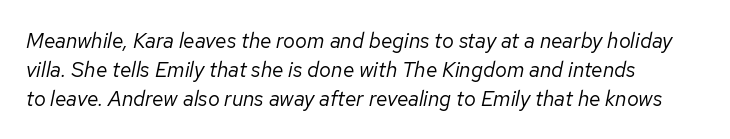
Q: Is the text bold? A: No.
Q: Is the text italic (slanted)? A: Yes, it leans right by about 12 degrees.
Q: Is the text underlined? A: No.
Q: How is the paragraph aligned? A: Left-aligned.
Q: Is the spacing between letters normal or unusually wide? A: Normal.
Q: Is the spacing between lines tight, normal or loose? A: Normal.
